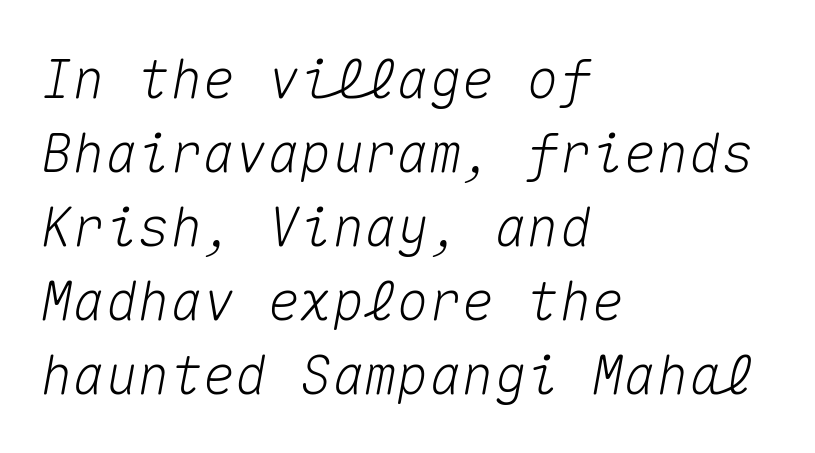
Short note: letters normally spaced. If you measured baseline to baseline, you'd find a middling distance. The foot of each line stays bare and open. Style check: oblique. The passage is arranged the way most books set body copy — flush left.
